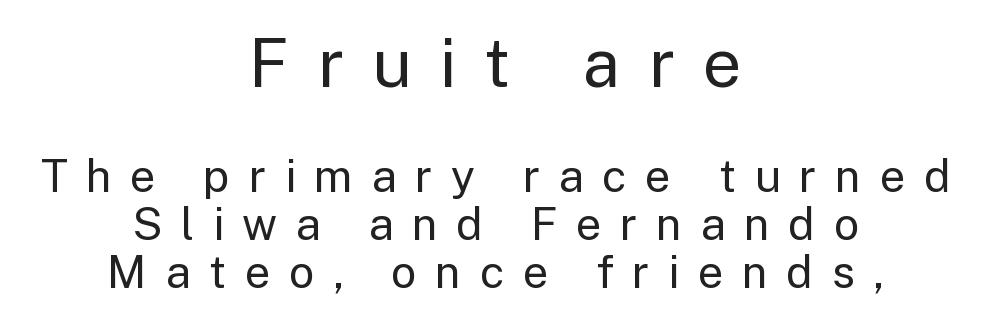
Horizontal alignment here is central, giving a formal, balanced look. Nope, not italic — everything's standing straight. Letters have the restrained weight of plain body copy at most. Each word looks stretched out because of the extra space between its letters.
